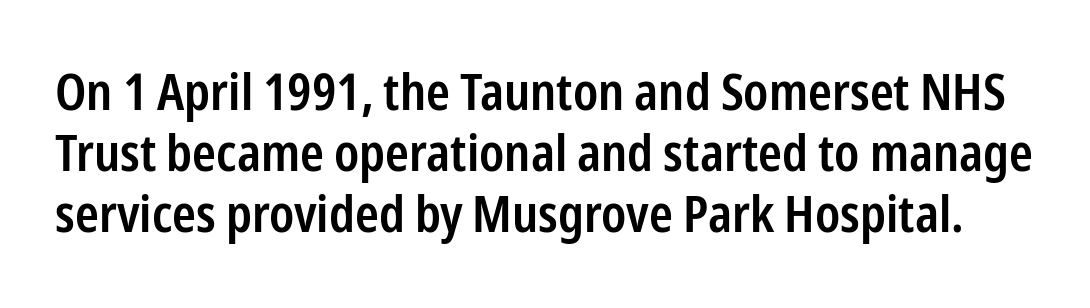
The image shows 51 px semibold, condensed sans-serif type, upright; set line spacing 1.2x, normal letter spacing, not underlined; low stroke contrast and a medium x-height.
